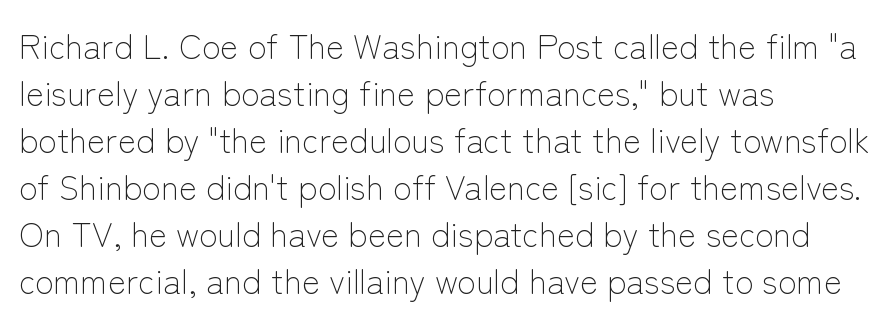
The image shows 34 px light sans-serif type, upright; set left-aligned, normal line spacing (1.38x), normal letter spacing, not underlined; low stroke contrast and a medium x-height.
